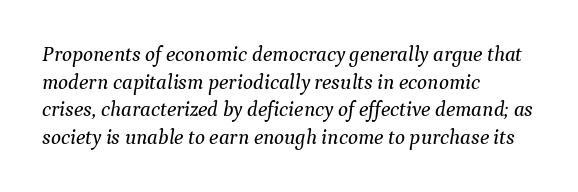
{"italic": "yes", "lean": "right", "slant_degrees": 9, "underline": "no", "align": "left", "line_spacing": "normal", "line_spacing_ratio": 1.31, "letter_spacing": "normal", "letter_spacing_em": 0.0, "glyph_px": 21}
